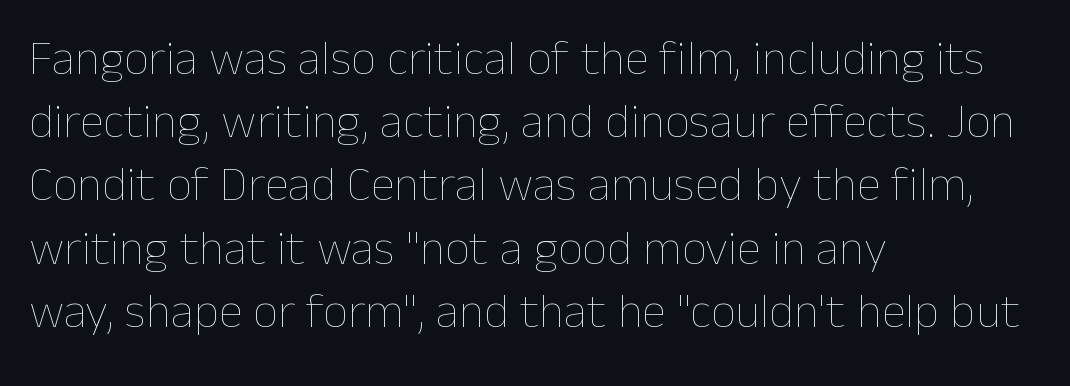
This sample uses an upright cut, with every glyph sitting square on the baseline. Is the stroke heavy? The answer is a plain regular-or-lighter. The lines in this sample share a left origin and differ only in where they stop. The letters sit at their default tracking, neither squeezed nor spread.
